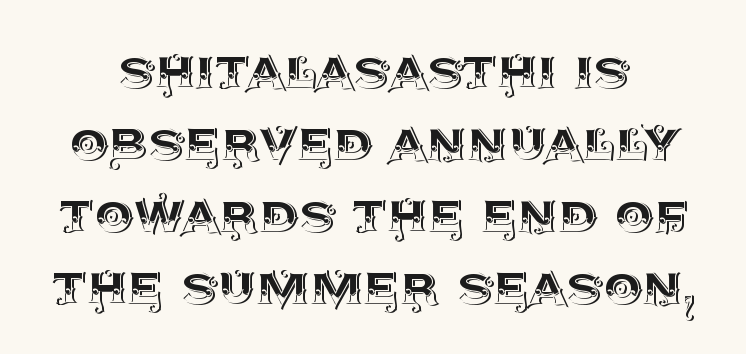
Q: Is the text italic (slanted)? A: No, it is upright.
Q: Is the text underlined? A: No.
Q: Is the spacing between letters normal or unusually wide? A: Normal.
Q: Width (condensed, normal, or wide)? A: Normal.
Q: x-height? A: Large.
Q: Monospaced? A: No.
